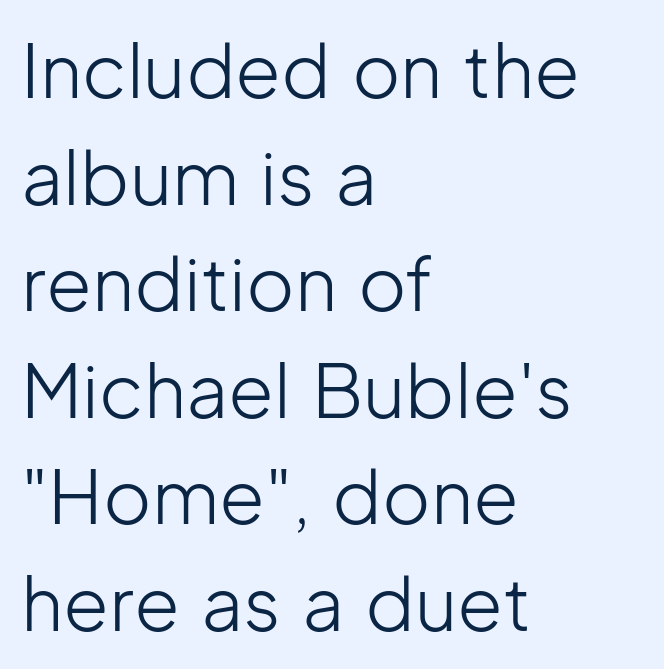
Q: Is the text bold? A: No.
Q: Is the text italic (slanted)? A: No, it is upright.
Q: Is the typeface a serif or a sans-serif typeface? A: Sans-serif.
Q: Is the text underlined? A: No.
Q: How is the paragraph aligned? A: Left-aligned.
Q: Is the spacing between letters normal or unusually wide? A: Normal.
Q: Is the spacing between lines tight, normal or loose? A: Normal.
Q: Width (condensed, normal, or wide)? A: Normal.
Q: Stroke contrast? A: Low.
Q: x-height? A: Medium.
Q: Monospaced? A: No.
